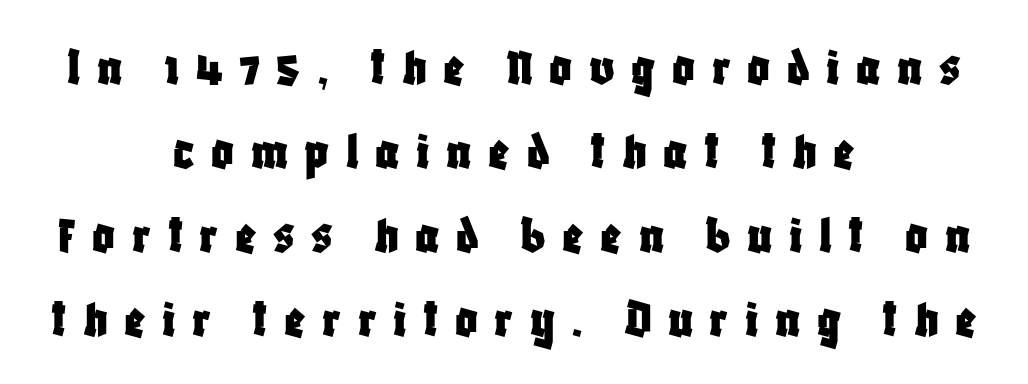
The image shows 55 px condensed sans-serif type, upright; set centered, normal line spacing (1.53x), unusually wide letter spacing (+0.3 em), not underlined; low stroke contrast and a large x-height.
